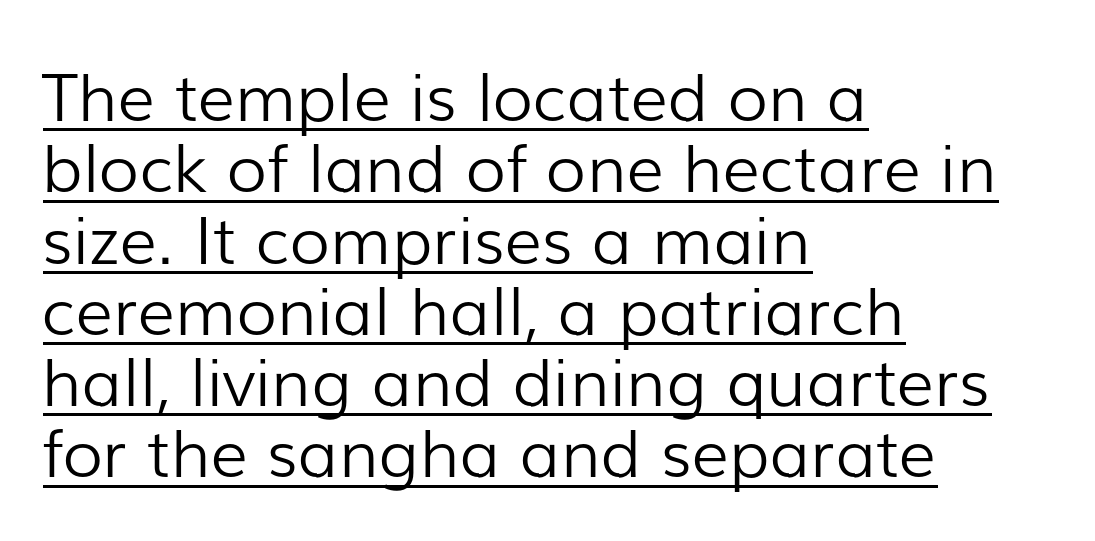
{"serif": "no", "italic": "no", "bold": "no", "weight": "light", "width": "normal", "stroke_contrast": "low", "x_height": "medium", "monospaced": "no", "underline": "yes", "align": "left", "line_spacing": "tight", "line_spacing_ratio": 1.08, "letter_spacing": "normal", "letter_spacing_em": 0.0, "glyph_px": 66}
